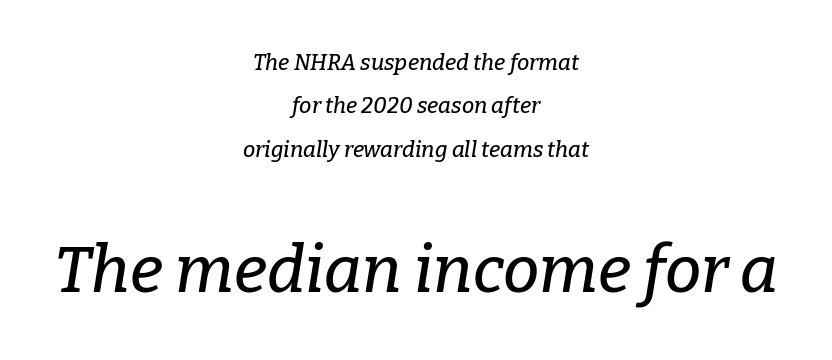
The image shows 65 px serif type, italic (leaning right); set centered, loose line spacing (1.97x), normal letter spacing, not underlined; the second (bottom) block is 2.95x larger; low stroke contrast and a medium x-height.
